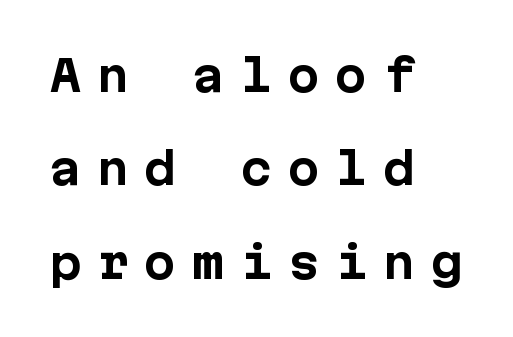
{"serif": "no", "italic": "no", "bold": "yes", "weight": "bold", "width": "normal", "stroke_contrast": "low", "x_height": "medium", "monospaced": "yes", "underline": "no", "align": "left", "line_spacing": "loose", "line_spacing_ratio": 2.17, "letter_spacing": "wide", "letter_spacing_em": 0.36, "glyph_px": 43}
